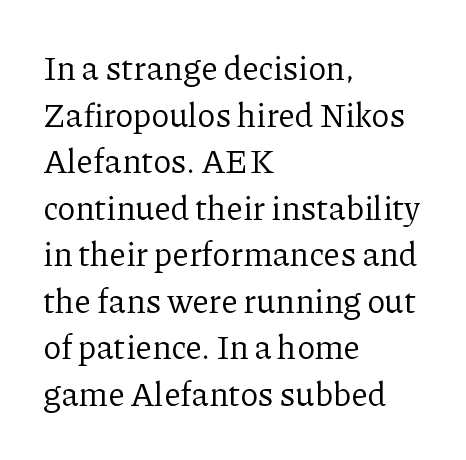
{"serif": "yes", "italic": "no", "bold": "no", "weight": "regular", "width": "normal", "stroke_contrast": "low", "x_height": "medium", "monospaced": "no", "underline": "no", "align": "left", "line_spacing": "normal", "line_spacing_ratio": 1.41, "letter_spacing": "normal", "letter_spacing_em": 0.0, "glyph_px": 33}
